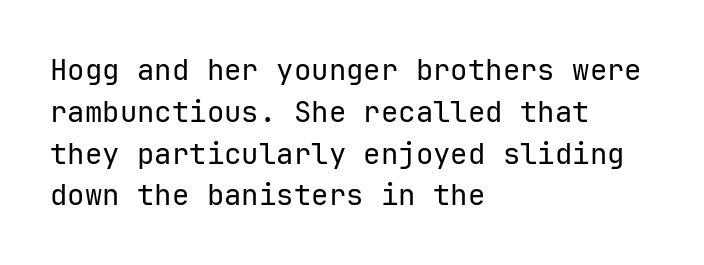
The image shows 29 px regular-weight sans-serif type, upright, monospaced; set left-aligned, normal line spacing (1.44x), normal letter spacing, not underlined; low stroke contrast and a medium x-height.
